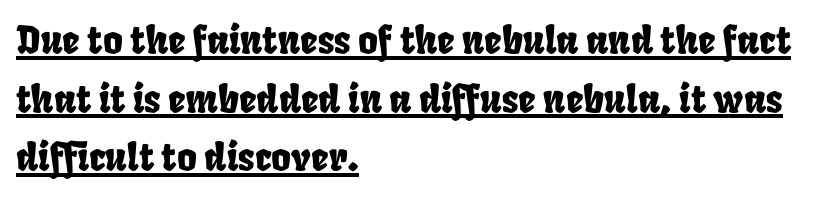
{"width": "condensed", "stroke_contrast": "low", "x_height": "large", "monospaced": "no", "underline": "yes", "align": "left", "line_spacing": "normal", "line_spacing_ratio": 1.54, "letter_spacing": "normal", "letter_spacing_em": 0.0, "glyph_px": 38}
